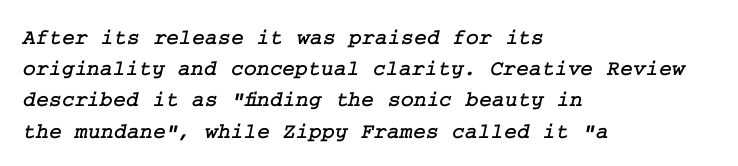
The image shows 22 px text type; set left-aligned, normal line spacing (1.42x), normal letter spacing, not underlined.
